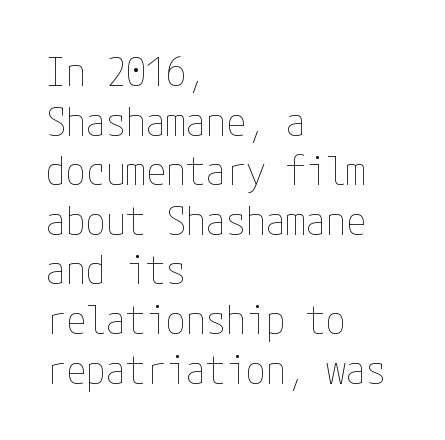
Q: Is the text bold? A: No.
Q: Is the text italic (slanted)? A: No, it is upright.
Q: Is the text underlined? A: No.
Q: How is the paragraph aligned? A: Left-aligned.
Q: Is the spacing between letters normal or unusually wide? A: Normal.
Q: Width (condensed, normal, or wide)? A: Condensed.
Q: Stroke contrast? A: Low.
Q: x-height? A: Medium.
